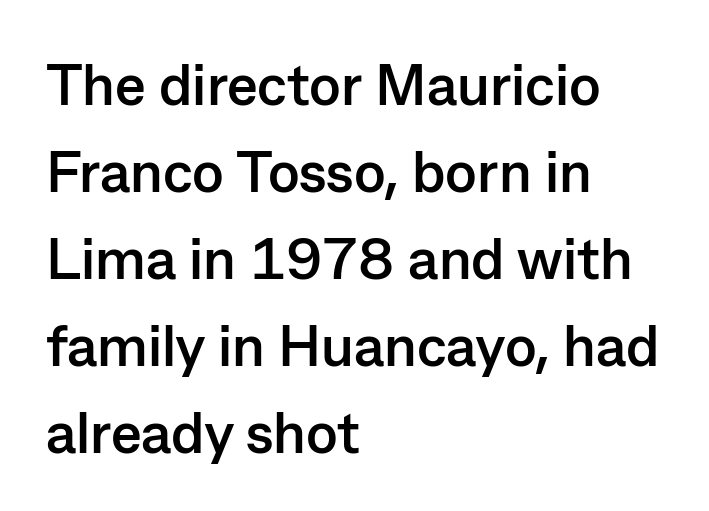
{"serif": "no", "italic": "no", "bold": "yes", "weight": "semibold", "width": "normal", "stroke_contrast": "low", "x_height": "medium", "monospaced": "no", "underline": "no", "align": "left", "line_spacing": "normal", "line_spacing_ratio": 1.5, "letter_spacing": "normal", "letter_spacing_em": 0.0, "glyph_px": 58}
